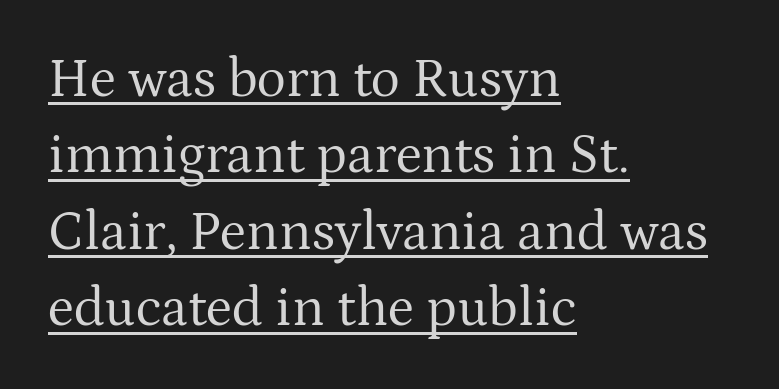
Think of a printed novel: that variable character pitch is what you see here. A typesetter would call this zero additional tracking. Characters remain perfectly vertical along every line. Stroke mass is kept to a normal reading level or below. Regular leading.
